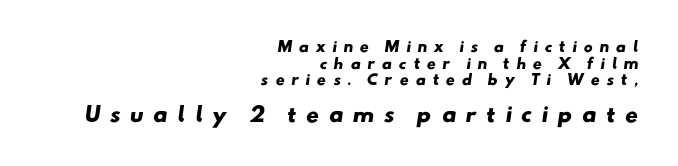
{"bold": "yes", "underline": "no", "align": "right", "line_spacing_ratio": 1.18, "letter_spacing": "wide", "letter_spacing_em": 0.47, "larger_block": "second", "size_ratio": 1.43, "glyph_px": 20}
